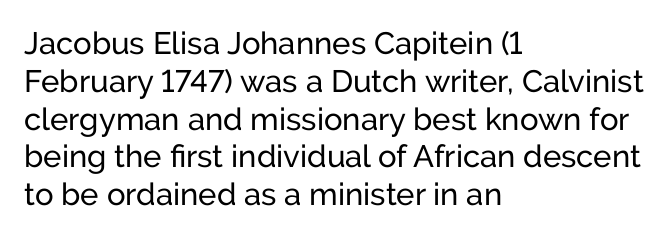
The rag falls on the right side of this text block. The face used here is proportionally spaced, like ordinary book or web type. The face used here is a sans, in the tradition of grotesques and geometrics. The type is set solid horizontally, with unmodified tracking.
